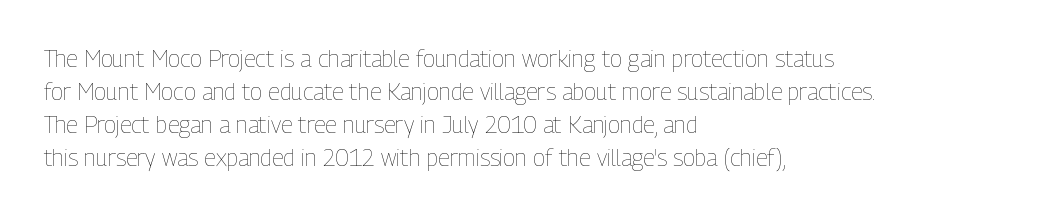
Q: Is the text bold? A: No.
Q: Is the text italic (slanted)? A: No, it is upright.
Q: Is the text underlined? A: No.
Q: How is the paragraph aligned? A: Left-aligned.
Q: Is the spacing between letters normal or unusually wide? A: Normal.
Q: Is the spacing between lines tight, normal or loose? A: Normal.
